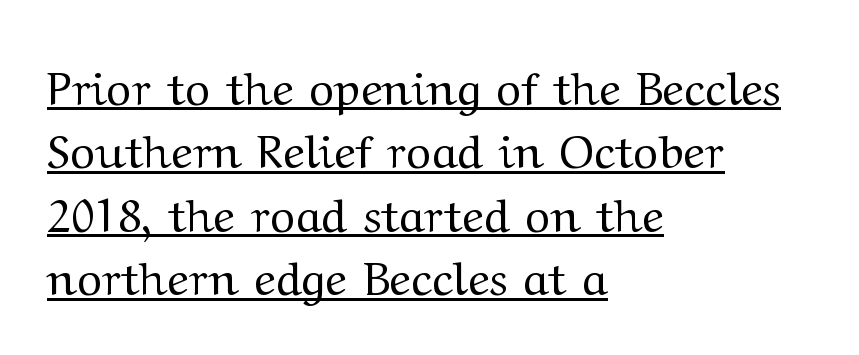
The image shows 47 px regular-weight, wide serif type, upright; set left-aligned, normal line spacing (1.35x), normal letter spacing, underlined; medium stroke contrast and a medium x-height.
